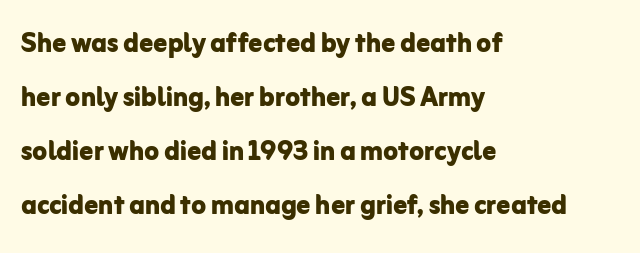
The image shows 34 px bold sans-serif type, upright; set left-aligned, normal line spacing (1.59x), normal letter spacing, not underlined; low stroke contrast and a medium x-height.
